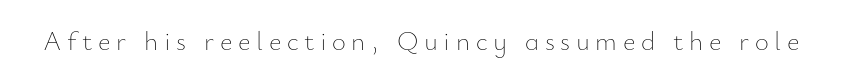
A roman cut, with each character standing at attention. Here the glyphs are tracked loosely, breaking word shapes into spaced letters. The letterforms sit at book weight or below. Each row of text sits above clean, open space.
